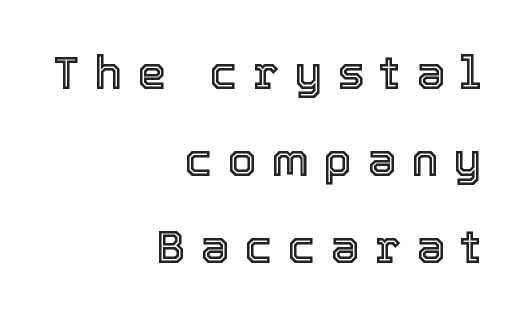
Q: Is the text italic (slanted)? A: No, it is upright.
Q: Is the text underlined? A: No.
Q: How is the paragraph aligned? A: Right-aligned.
Q: Is the spacing between letters normal or unusually wide? A: Unusually wide.
Q: Width (condensed, normal, or wide)? A: Normal.
Q: x-height? A: Medium.
Q: Monospaced? A: No.
